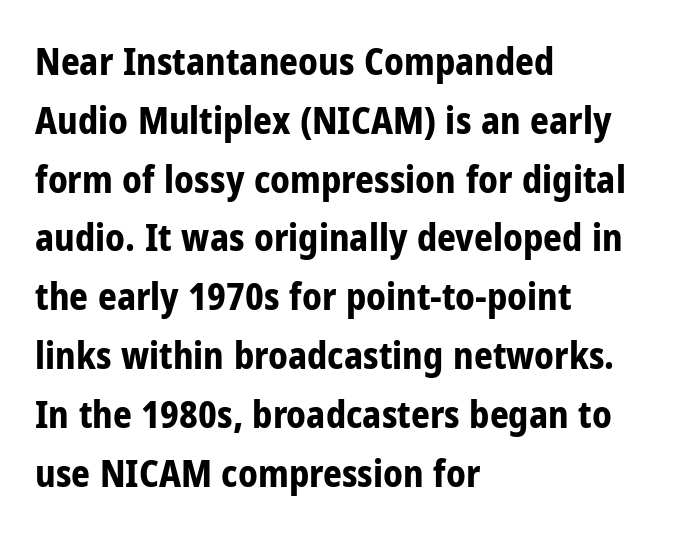
How are the letters spaced? Ordinarily, with no added tracking. These lines are rendered in a variable-pitch font. Thick stems and heavy bowls — unmistakably bold. The specimen omits any rule beneath the text block's lines.
